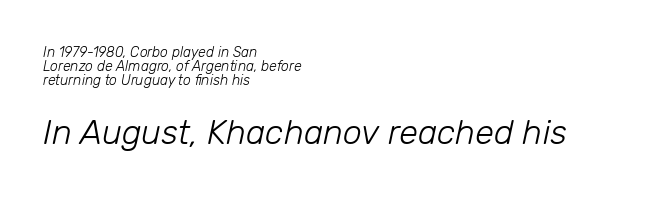
{"italic": "yes", "lean": "right", "slant_degrees": 12, "bold": "no", "weight": "light", "width": "normal", "stroke_contrast": "low", "x_height": "medium", "monospaced": "no", "underline": "no", "align": "left", "line_spacing": "tight", "line_spacing_ratio": 1.0, "letter_spacing": "normal", "letter_spacing_em": 0.0, "larger_block": "second", "size_ratio": 2.43, "glyph_px": 34}
